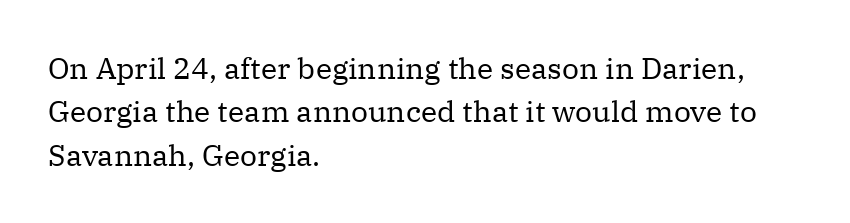
The image shows 30 px regular-weight serif type, upright; set left-aligned, normal line spacing (1.45x), normal letter spacing, not underlined; medium stroke contrast and a medium x-height.
